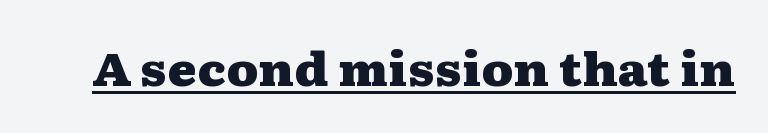
{"serif": "yes", "italic": "no", "bold": "yes", "weight": "heavy", "width": "wide", "stroke_contrast": "medium", "x_height": "medium", "monospaced": "no", "underline": "yes", "letter_spacing": "normal", "letter_spacing_em": 0.0, "glyph_px": 45}
